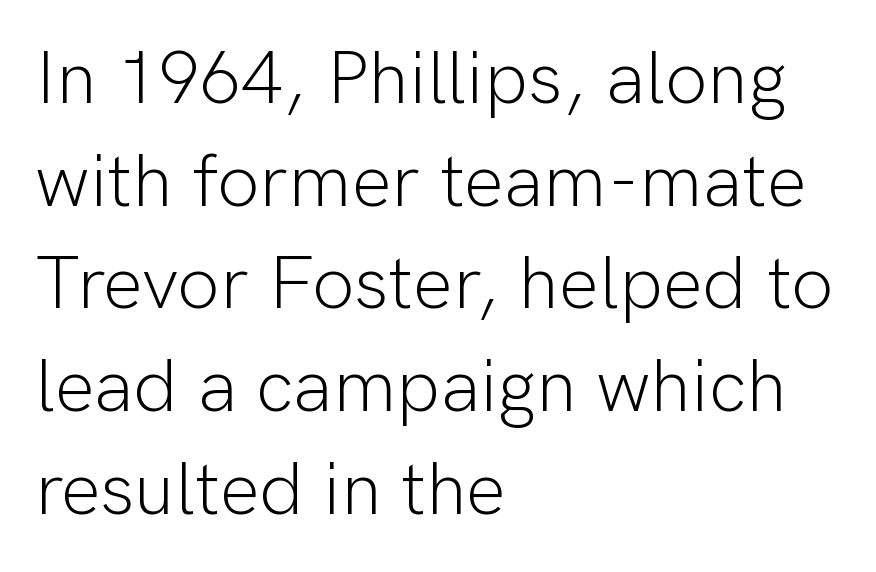
{"serif": "no", "italic": "no", "bold": "no", "weight": "light", "width": "normal", "stroke_contrast": "low", "x_height": "medium", "monospaced": "no", "underline": "no", "align": "left", "line_spacing": "normal", "line_spacing_ratio": 1.37, "letter_spacing": "normal", "letter_spacing_em": 0.0, "glyph_px": 75}
